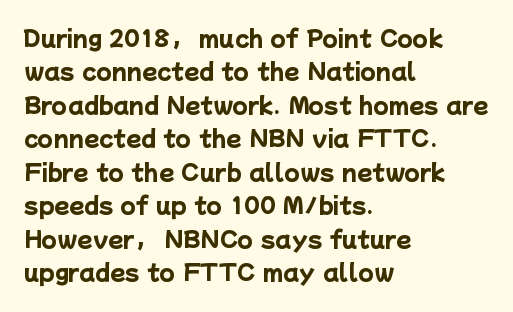
The image shows 22 px bold type; set left-aligned, normal line spacing (1.52x), normal letter spacing, not underlined.
